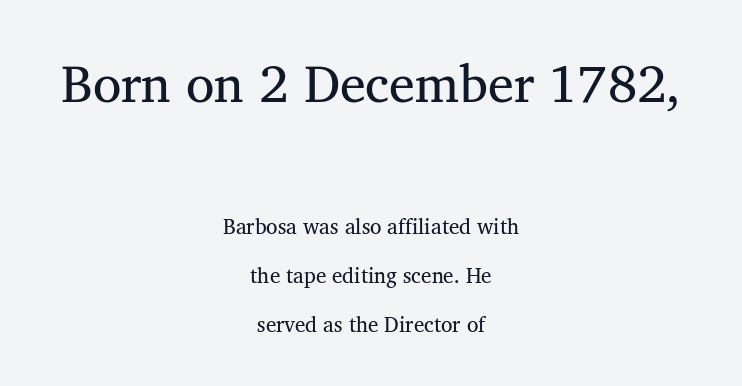
The image shows 52 px regular-weight serif type, upright; set centered, loose line spacing (2.35x), normal letter spacing, not underlined; the first (top) block is 2.48x larger; medium stroke contrast and a medium x-height.
